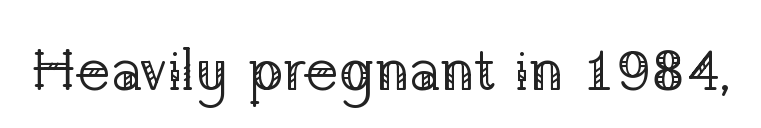
Underlining? Definitely not there. Classification — serif. Weight class: somewhere from thin through regular. The tracking reads as untouched default to a designer's eye.
